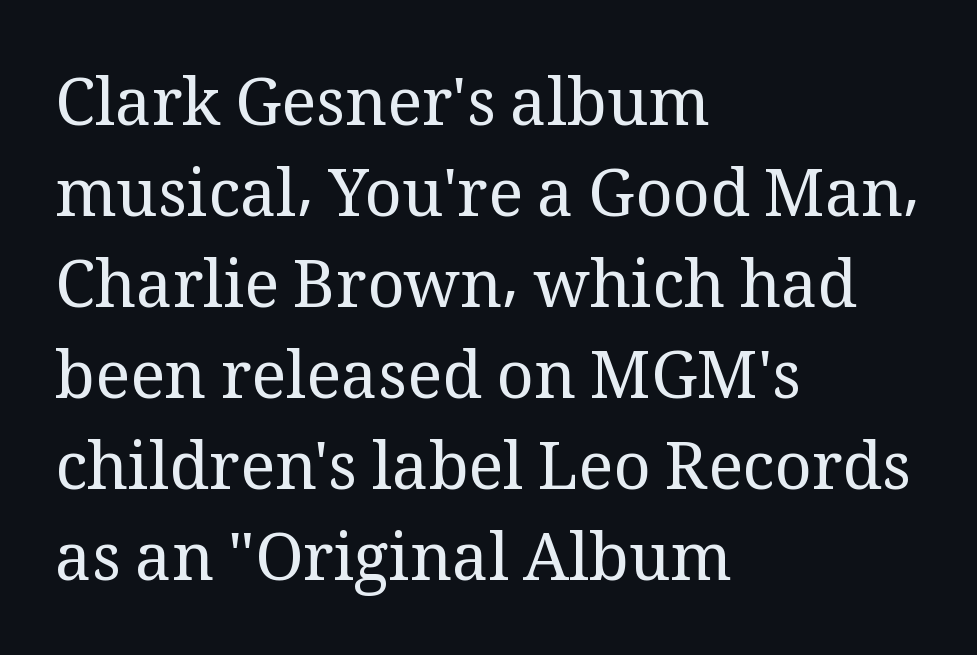
Each letter's strokes conclude with small projecting serifs. Tracking here is standard; glyphs follow each other at the usual distance. Descender tails drop into unmarked territory. The typesetter chose a ragged-right arrangement here. Nothing heavy about these letters — not bold at all.
